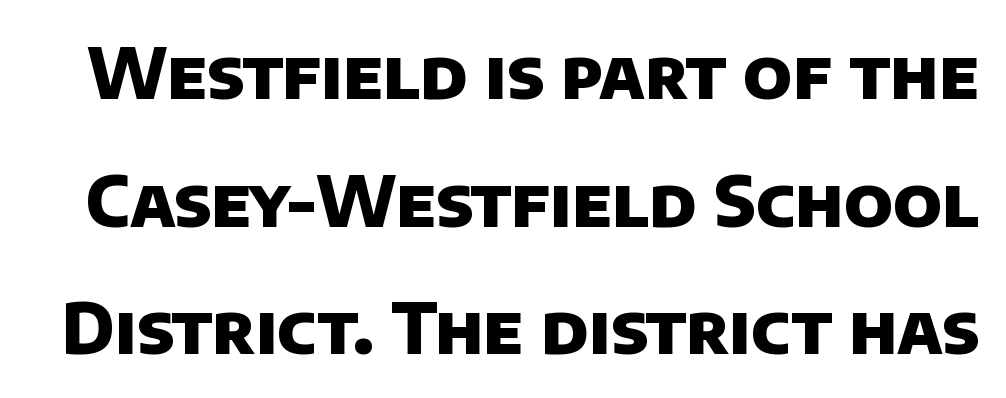
{"serif": "no", "bold": "yes", "weight": "heavy", "width": "normal", "stroke_contrast": "low", "x_height": "large", "monospaced": "no", "underline": "no", "line_spacing_ratio": 1.85, "letter_spacing": "normal", "letter_spacing_em": 0.0, "glyph_px": 69}
